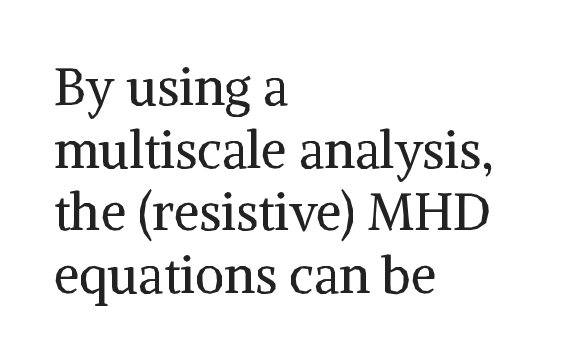
The image shows 51 px regular-weight serif type, upright; set left-aligned, line spacing 1.23x, normal letter spacing, not underlined; medium stroke contrast and a medium x-height.
